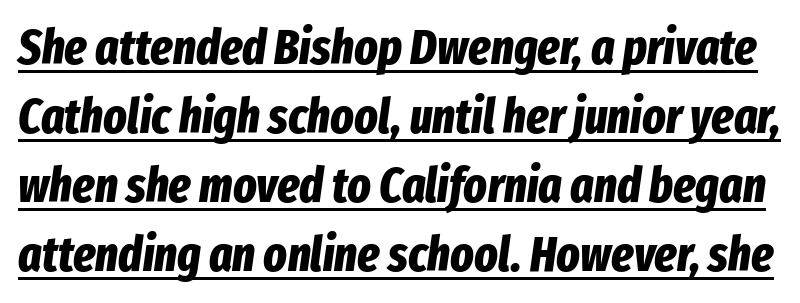
The image shows 49 px bold, condensed type, italic (leaning right); set normal line spacing (1.41x), normal letter spacing, underlined; low stroke contrast and a medium x-height.
